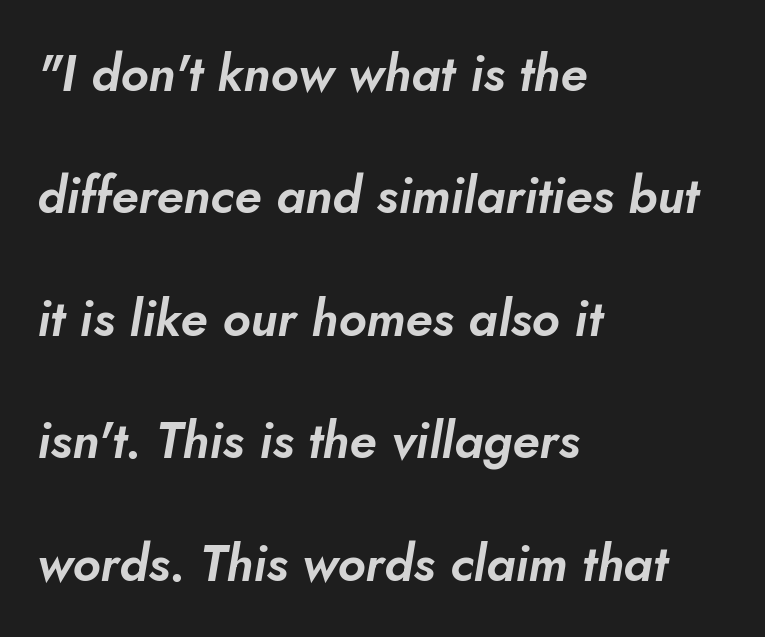
The glyphs are unaccompanied by any horizontal stroke below them. These lines are rendered in a variable-pitch font. Look at the tracking — it's just the regular setting, nothing added. The leading is generous, giving the passage an open texture. The compositor pushed each line to the left boundary. Characters are canted at an angle relative to the baseline's perpendicular.
